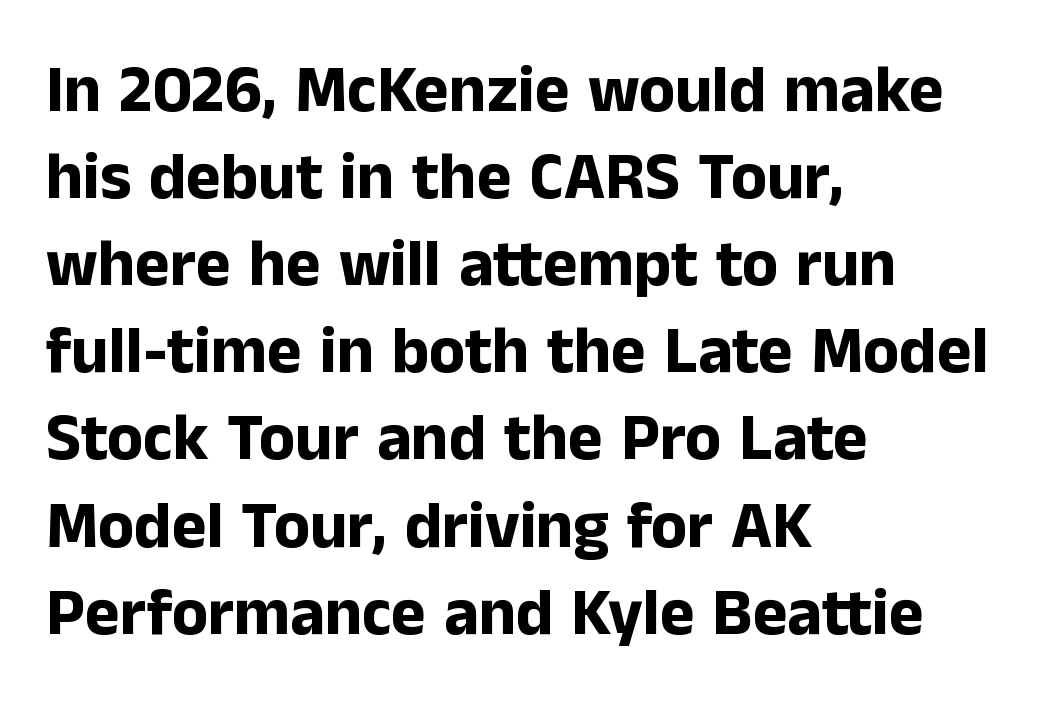
{"serif": "no", "italic": "no", "bold": "yes", "weight": "bold", "width": "normal", "stroke_contrast": "low", "x_height": "medium", "monospaced": "no", "underline": "no", "align": "left", "line_spacing": "normal", "line_spacing_ratio": 1.32, "letter_spacing": "normal", "letter_spacing_em": 0.0, "glyph_px": 66}
